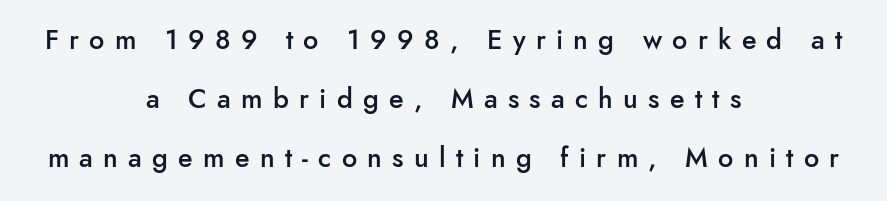
{"italic": "no", "bold": "semi", "underline": "no", "align": "center", "line_spacing": "loose", "line_spacing_ratio": 2.19, "letter_spacing": "wide", "letter_spacing_em": 0.38, "glyph_px": 27}
